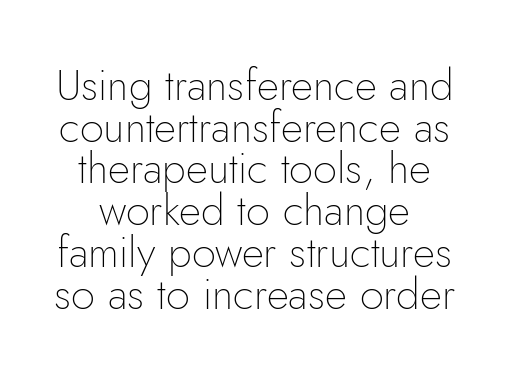
{"serif": "no", "italic": "no", "bold": "no", "weight": "thin", "width": "normal", "stroke_contrast": "low", "x_height": "small", "monospaced": "no", "underline": "no", "align": "center", "line_spacing": "tight", "line_spacing_ratio": 0.97, "letter_spacing": "normal", "letter_spacing_em": 0.0, "glyph_px": 43}
